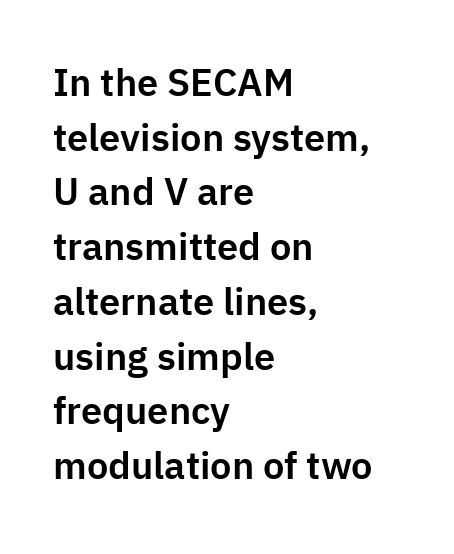
The image shows 38 px sans-serif type, upright; set left-aligned, normal line spacing (1.44x), normal letter spacing, not underlined; low stroke contrast and a medium x-height.
